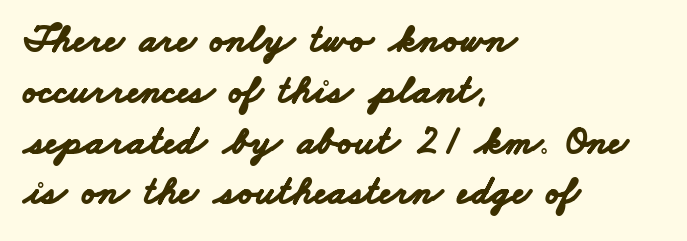
The passage shown is typed in a proportional face where columns would drift. Characters follow at the spacing the type designer built in. Vertical spacing — default. In terms of weight, the rendering is a true, heavy bold.
